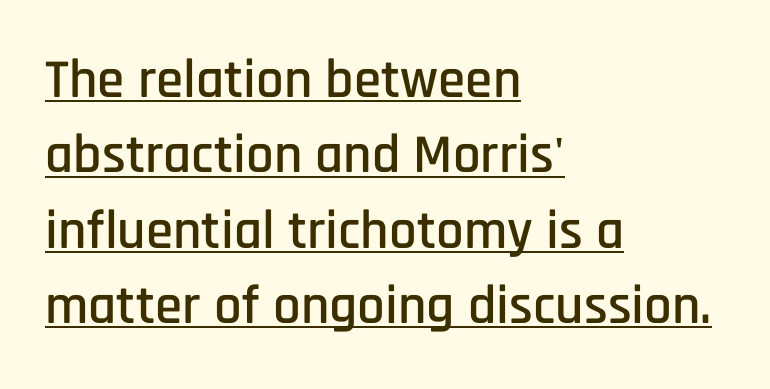
Q: Is the text italic (slanted)? A: No, it is upright.
Q: Is the typeface a serif or a sans-serif typeface? A: Sans-serif.
Q: Is the text underlined? A: Yes.
Q: How is the paragraph aligned? A: Left-aligned.
Q: Is the spacing between letters normal or unusually wide? A: Normal.
Q: Is the spacing between lines tight, normal or loose? A: Normal.
Q: Width (condensed, normal, or wide)? A: Condensed.
Q: Stroke contrast? A: Low.
Q: x-height? A: Large.
Q: Monospaced? A: No.
